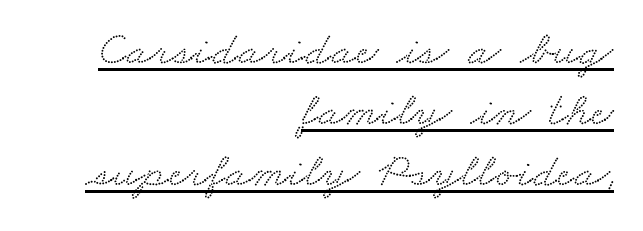
{"serif": "yes", "width": "wide", "stroke_contrast": "low", "x_height": "small", "monospaced": "no", "underline": "yes", "align": "right", "line_spacing": "normal", "line_spacing_ratio": 1.27, "letter_spacing": "normal", "letter_spacing_em": 0.0, "glyph_px": 48}
